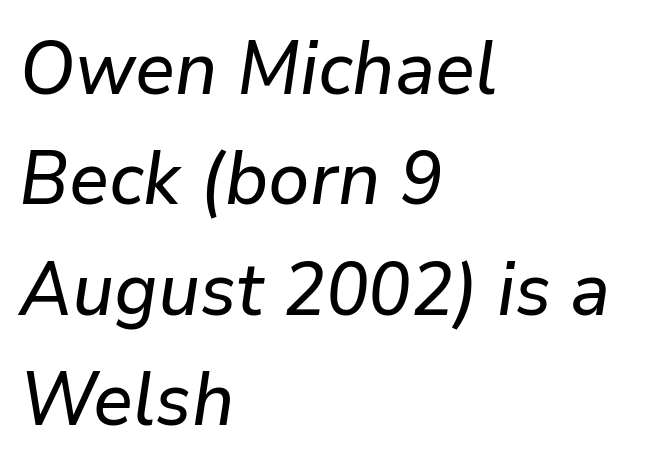
Do the characters align in a grid? No, the font is proportional. Line spacing here is normal. The face used here has a pronounced slope to its letters. Notice how the passage keeps a crisp vertical edge on the left only.
